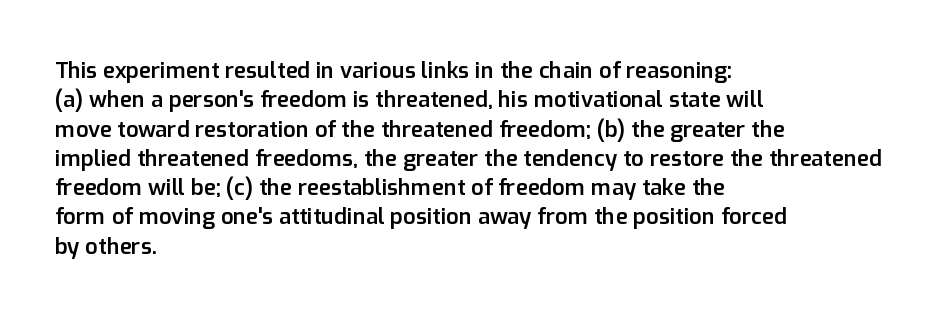
{"italic": "no", "bold": "semi", "underline": "no", "align": "left", "line_spacing": "normal", "line_spacing_ratio": 1.33, "letter_spacing": "normal", "letter_spacing_em": 0.0, "glyph_px": 22}
